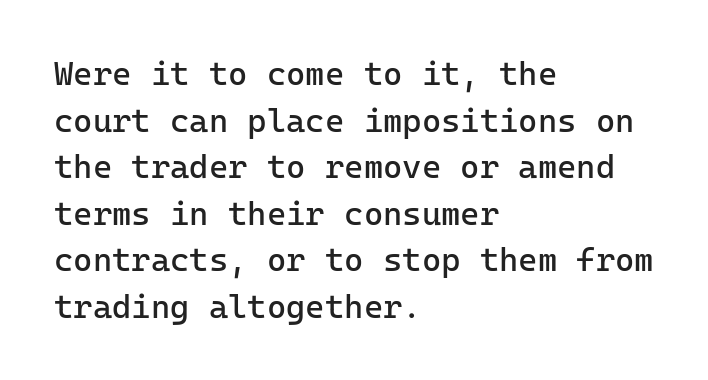
The rendering uses typewriter-style spacing with identical character cells. Interline gaps are of average width in this sample. The space directly below the letters is spotless. Left-aligned paragraph, ragged on the right.
